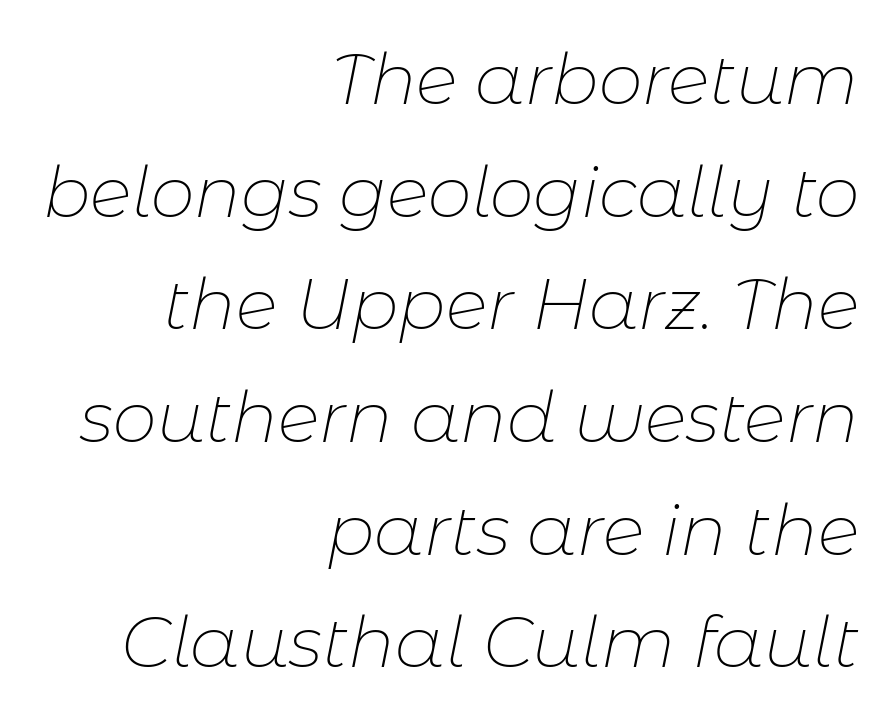
{"italic": "yes", "lean": "right", "slant_degrees": 11, "bold": "no", "weight": "thin", "width": "normal", "stroke_contrast": "low", "x_height": "medium", "monospaced": "no", "underline": "no", "align": "right", "line_spacing": "normal", "line_spacing_ratio": 1.61, "letter_spacing": "normal", "letter_spacing_em": 0.0, "glyph_px": 70}
